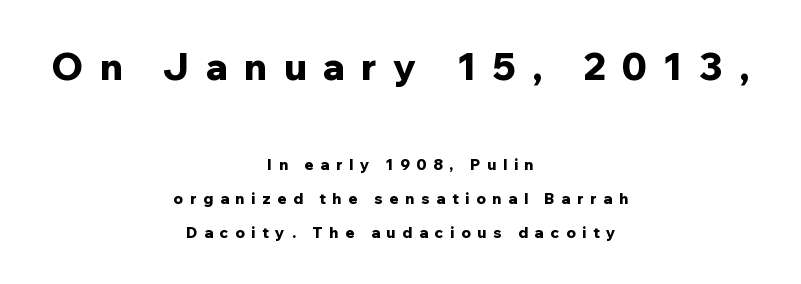
Q: Is the text bold? A: Yes.
Q: Is the text italic (slanted)? A: No, it is upright.
Q: Is the typeface a serif or a sans-serif typeface? A: Sans-serif.
Q: Is the text underlined? A: No.
Q: How is the paragraph aligned? A: Centered.
Q: Is the spacing between letters normal or unusually wide? A: Unusually wide.
Q: Is the spacing between lines tight, normal or loose? A: Loose.
Q: Which block of text is set in a larger size, the first (top) or the second (bottom)? A: The first (top) one.
Q: Width (condensed, normal, or wide)? A: Normal.
Q: Stroke contrast? A: Low.
Q: x-height? A: Medium.
Q: Monospaced? A: No.
